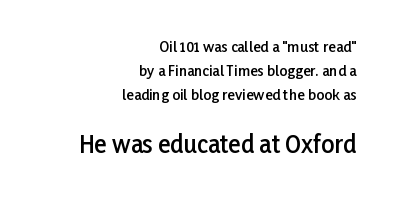
{"italic": "no", "bold": "semi", "underline": "no", "align": "right", "line_spacing_ratio": 1.73, "letter_spacing": "normal", "letter_spacing_em": 0.0, "larger_block": "second", "size_ratio": 1.64, "glyph_px": 23}
